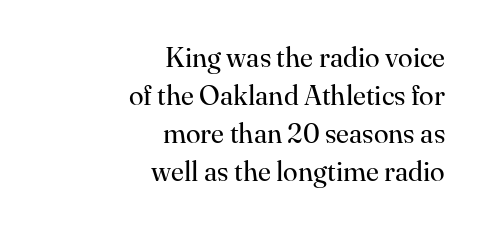
Q: Is the text bold? A: No.
Q: Is the text italic (slanted)? A: No, it is upright.
Q: Is the text underlined? A: No.
Q: How is the paragraph aligned? A: Right-aligned.
Q: Is the spacing between letters normal or unusually wide? A: Normal.
Q: Is the spacing between lines tight, normal or loose? A: Normal.
